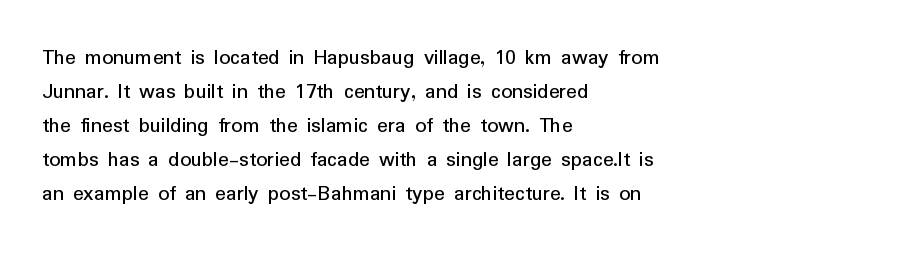
The image shows 22 px text type, upright; set left-aligned, normal line spacing (1.55x), normal letter spacing, not underlined.
